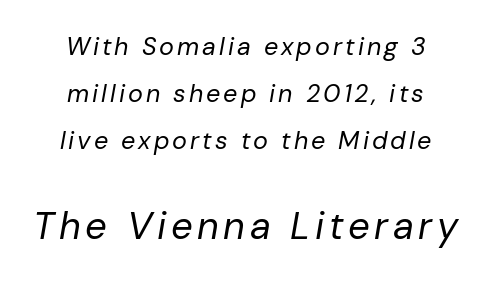
Q: Is the text bold? A: No.
Q: Is the text italic (slanted)? A: Yes, it leans right by about 10 degrees.
Q: Is the text underlined? A: No.
Q: How is the paragraph aligned? A: Centered.
Q: Which block of text is set in a larger size, the first (top) or the second (bottom)? A: The second (bottom) one.
Q: Width (condensed, normal, or wide)? A: Normal.
Q: Stroke contrast? A: Low.
Q: x-height? A: Medium.
Q: Monospaced? A: No.
